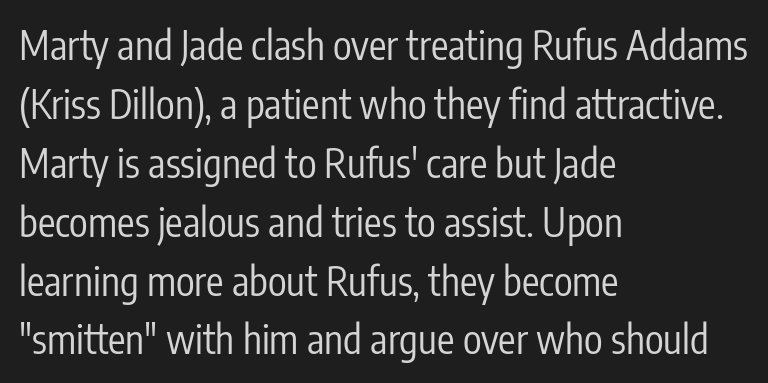
{"serif": "no", "italic": "no", "bold": "no", "weight": "regular", "width": "condensed", "stroke_contrast": "low", "x_height": "medium", "monospaced": "no", "underline": "no", "align": "left", "line_spacing": "normal", "line_spacing_ratio": 1.51, "letter_spacing": "normal", "letter_spacing_em": 0.0, "glyph_px": 39}
